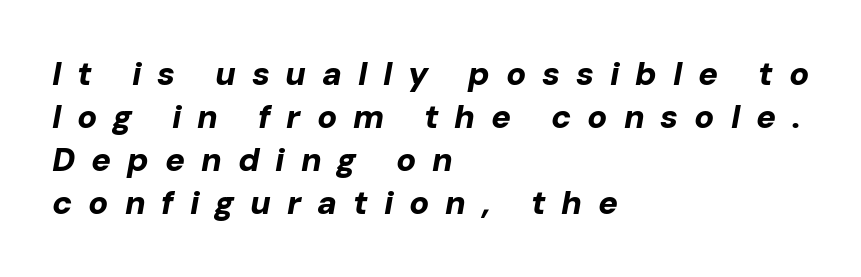
The rendering applies a slant to the glyphs. Regarding leading, the lines here are spaced in the standard way. The lines are quadded left. The tracking reads as deliberately expanded to a designer's eye.
